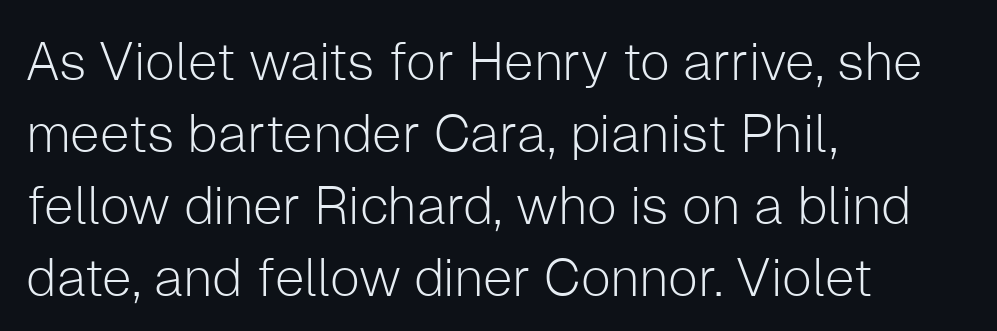
Reading down the block, your eye returns to a fixed left position each line. Anything drawn beneath the words? Only blank space. The characters display no serif detailing; their extremities are plain. The type sits square on the baseline with zero lean. Think of a printed novel: that variable character pitch is what you see here. You could call the tracking neutral — neither tight nor loose.
